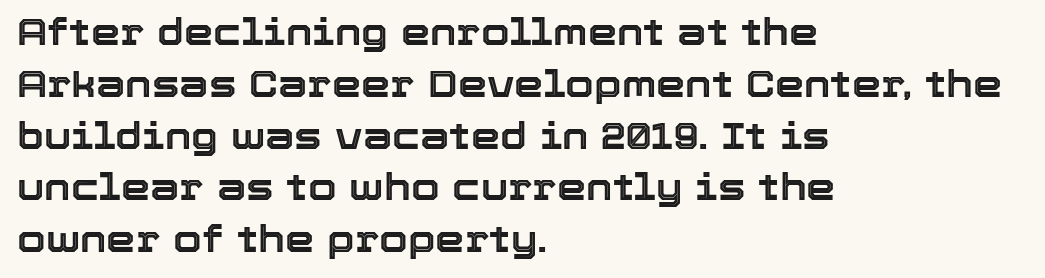
The block of text has a typical density, with ordinary space between rows. The gap between lines stays unmarked. Looks like regular typesetting: each glyph gets only the width it needs. This sample is left-justified, so line endings fall wherever the words run out. Tracking here is standard; glyphs follow each other at the usual distance. Rendered with straight, roman letterforms.
